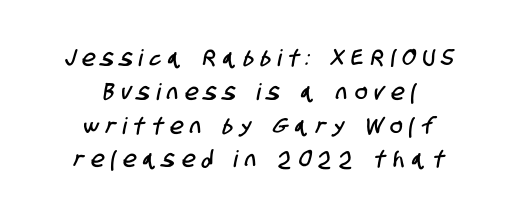
{"underline": "no", "align": "center", "line_spacing": "normal", "line_spacing_ratio": 1.47, "letter_spacing": "wide", "letter_spacing_em": 0.32, "glyph_px": 23}
